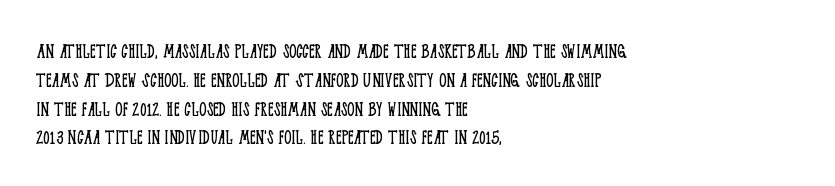
{"italic": "no", "bold": "no", "underline": "no", "align": "left", "line_spacing": "normal", "line_spacing_ratio": 1.31, "letter_spacing": "normal", "letter_spacing_em": 0.0, "glyph_px": 22}
